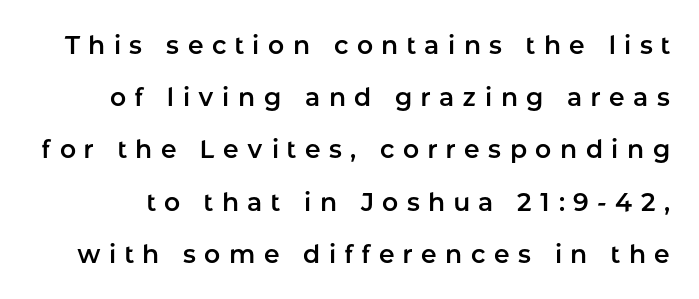
The image shows 25 px text type, upright; set loose line spacing (2.09x), unusually wide letter spacing (+0.34 em), not underlined.
